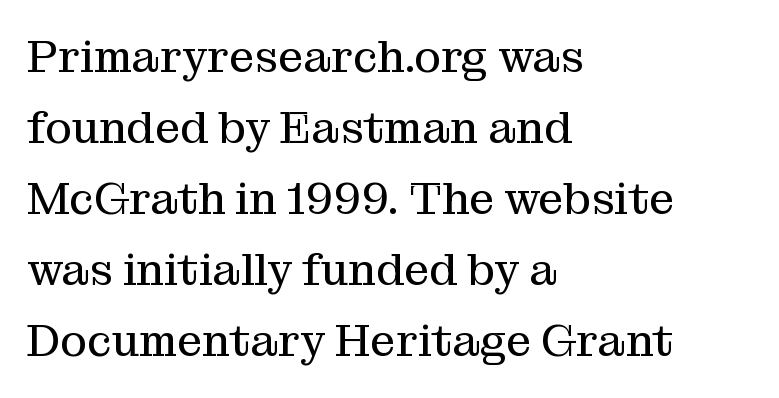
These lines are composed in type with serifs. This sample uses plain, unmodified letter spacing. In terms of leading, this rendering sits right in the middle. A typesetter would call this proportional, since set widths differ per character.
